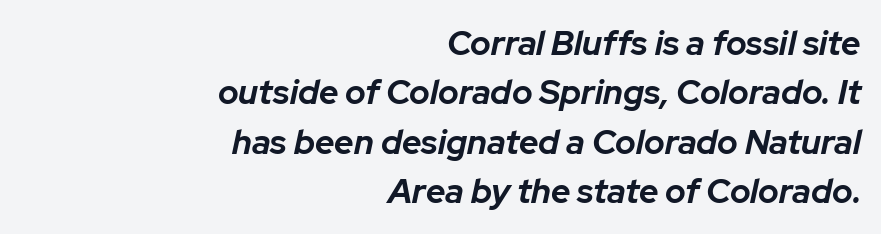
Q: Is the text bold? A: Yes.
Q: Is the text italic (slanted)? A: Yes, it leans right by about 12 degrees.
Q: Is the text underlined? A: No.
Q: How is the paragraph aligned? A: Right-aligned.
Q: Is the spacing between letters normal or unusually wide? A: Normal.
Q: Is the spacing between lines tight, normal or loose? A: Normal.
Q: Width (condensed, normal, or wide)? A: Normal.
Q: Stroke contrast? A: Low.
Q: x-height? A: Medium.
Q: Monospaced? A: No.
